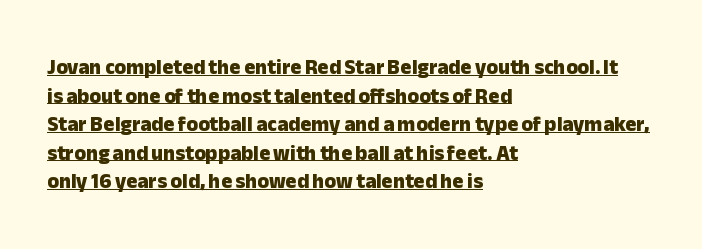
Vertical strokes here are truly vertical. The line-height multiplier appears to be the usual default. Teacher's note: observe the even left margin — that is flush-left alignment. Observe the ordinary spacing: letters are neighbours, not strangers. I'd describe the lettering as bold — thick and assertive.
